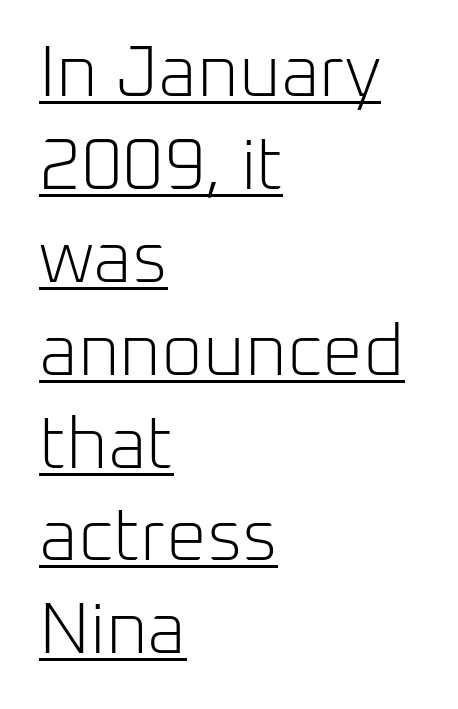
The image shows 72 px light sans-serif type, upright; set left-aligned, normal line spacing (1.29x), normal letter spacing, underlined; low stroke contrast and a medium x-height.
